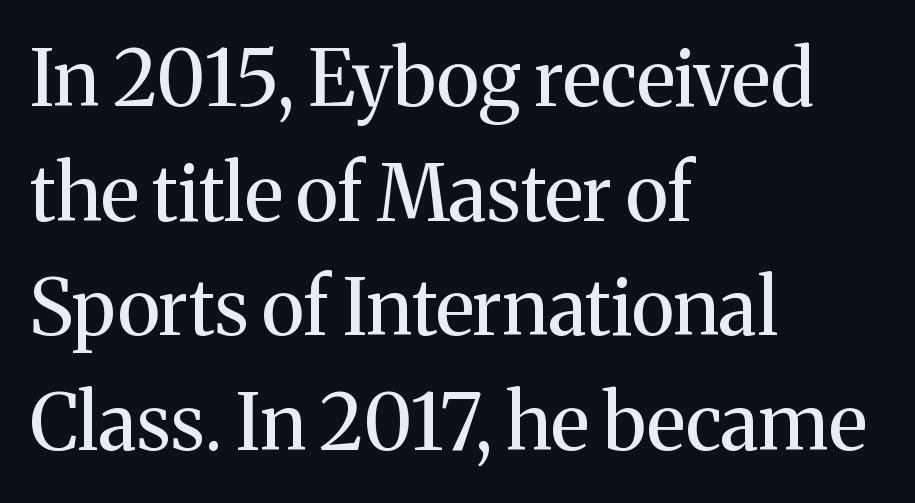
The image shows 77 px regular-weight serif type, upright; set left-aligned, normal line spacing (1.49x), normal letter spacing, not underlined; medium stroke contrast and a medium x-height.
